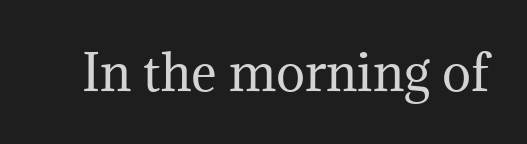
Q: Is the text bold? A: No.
Q: Is the text italic (slanted)? A: No, it is upright.
Q: Is the typeface a serif or a sans-serif typeface? A: Serif.
Q: Is the text underlined? A: No.
Q: Is the spacing between letters normal or unusually wide? A: Normal.
Q: Width (condensed, normal, or wide)? A: Normal.
Q: Stroke contrast? A: Medium.
Q: x-height? A: Medium.
Q: Monospaced? A: No.
